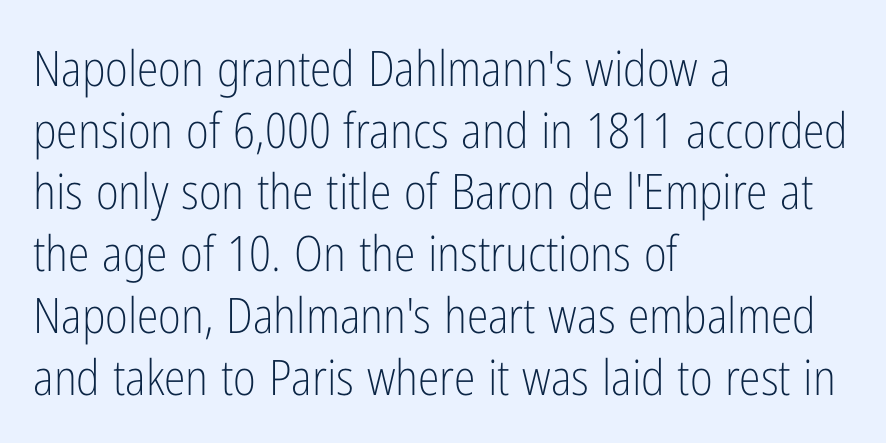
The image shows 49 px light, condensed sans-serif type, upright; set left-aligned, normal line spacing (1.26x), normal letter spacing, not underlined; low stroke contrast and a medium x-height.
